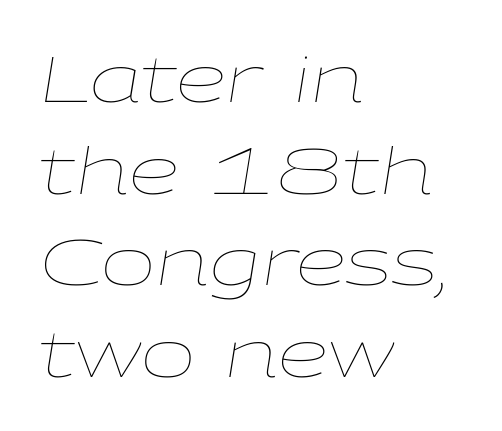
Leading: standard. Vertical stems look standard width or narrower in stroke. Plain, unruled lines of type. Letter spacing: default. The letters advance in unequal steps, a hallmark of proportional type.
